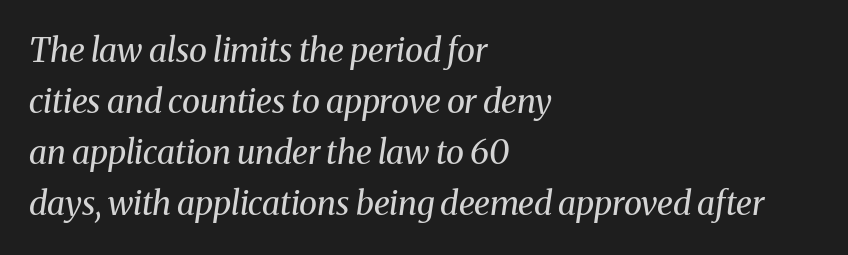
Q: Is the text bold? A: No.
Q: Is the text italic (slanted)? A: Yes, it leans right by about 8 degrees.
Q: Is the typeface a serif or a sans-serif typeface? A: Serif.
Q: Is the text underlined? A: No.
Q: How is the paragraph aligned? A: Left-aligned.
Q: Is the spacing between letters normal or unusually wide? A: Normal.
Q: Is the spacing between lines tight, normal or loose? A: Normal.
Q: Width (condensed, normal, or wide)? A: Normal.
Q: Stroke contrast? A: Medium.
Q: x-height? A: Medium.
Q: Monospaced? A: No.
